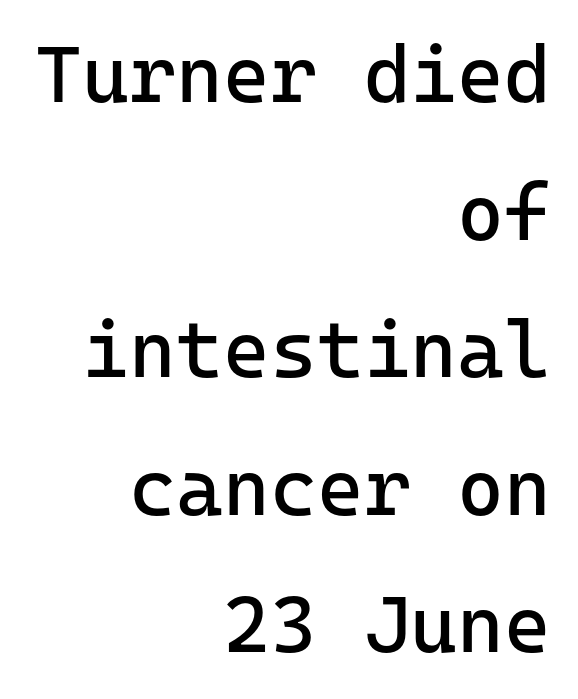
The image shows 80 px regular-weight sans-serif type, upright; set right-aligned, line spacing 1.72x, normal letter spacing, not underlined; low stroke contrast and a medium x-height.
